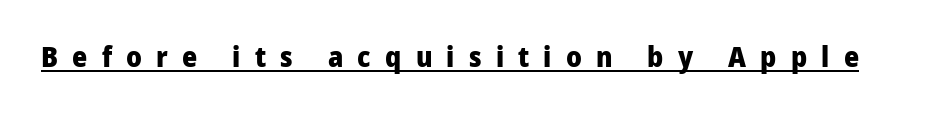
The lettering holds an erect, upright posture throughout. This sample uses a sans-serif face. Does a line run under the words? Yes, clearly. Short note: letters widely spaced. Typographic density is high because the face is bold. Varying glyph widths throughout — classic text-font behaviour.
